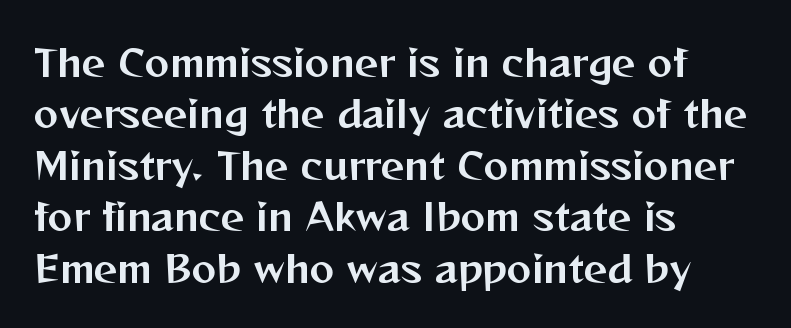
This is sans-serif lettering, the kind often seen on screens and signage. The face used here is proportionally spaced, like ordinary book or web type. No extra tracking has been applied to these lines. Vertical spacing — default. Is there any slant? The stems are plumb. In CSS terms this would be text-align: left.
